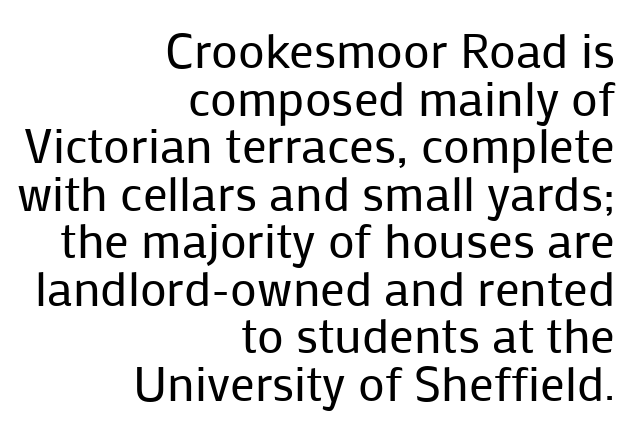
The image shows 49 px regular-weight sans-serif type, upright; set right-aligned, tight line spacing (0.97x), normal letter spacing, not underlined; low stroke contrast and a medium x-height.
